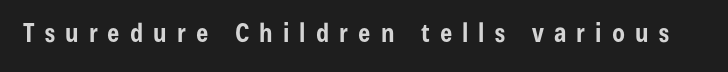
{"italic": "no", "bold": "yes", "underline": "no", "letter_spacing": "wide", "letter_spacing_em": 0.39, "glyph_px": 26}
